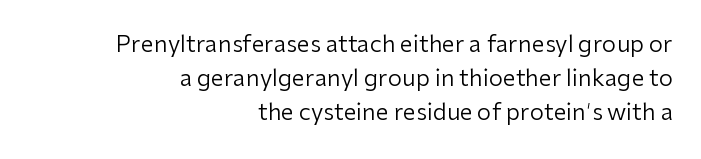
{"italic": "no", "bold": "no", "underline": "no", "align": "right", "line_spacing": "normal", "line_spacing_ratio": 1.47, "letter_spacing": "normal", "letter_spacing_em": 0.0, "glyph_px": 23}
